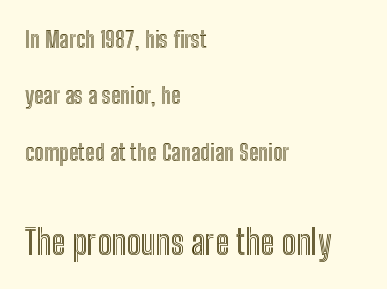
The image shows 34 px condensed type, upright; set left-aligned, loose line spacing (2.45x), normal letter spacing, not underlined; the second (bottom) block is 1.48x larger; a medium x-height.
